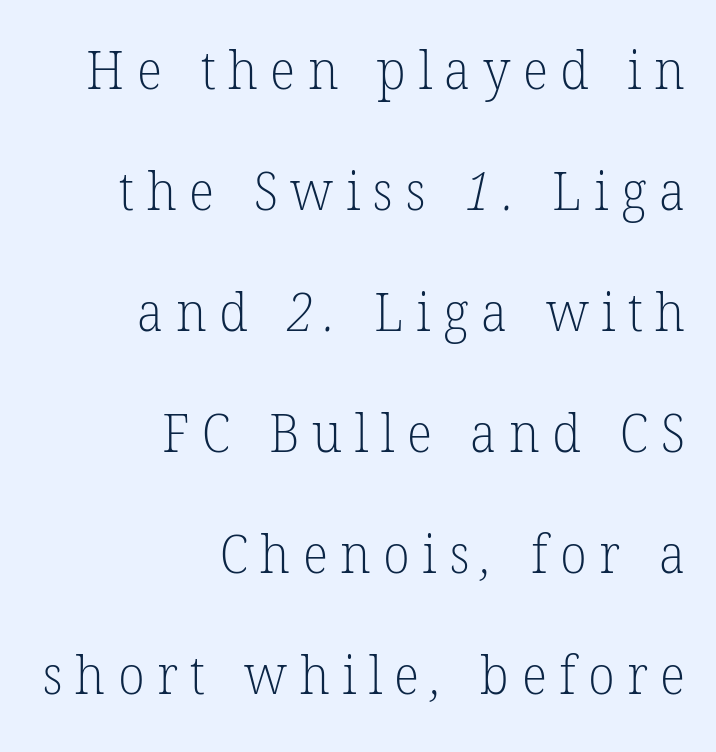
The image shows 54 px light serif type; set right-aligned, loose line spacing (2.24x), unusually wide letter spacing (+0.23 em), not underlined; low stroke contrast and a medium x-height.
